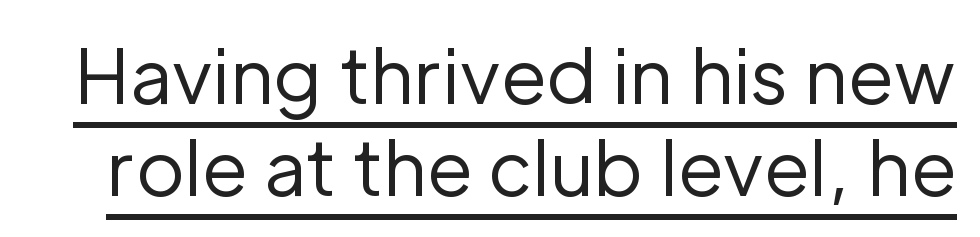
{"serif": "no", "italic": "no", "bold": "no", "weight": "regular", "width": "normal", "stroke_contrast": "low", "x_height": "medium", "monospaced": "no", "underline": "yes", "line_spacing_ratio": 1.24, "letter_spacing": "normal", "letter_spacing_em": 0.0, "glyph_px": 74}
